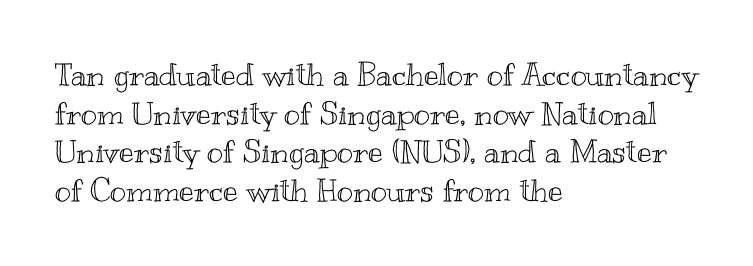
The image shows 31 px wide type, upright; set left-aligned, normal line spacing (1.25x), normal letter spacing, not underlined; a small x-height.
